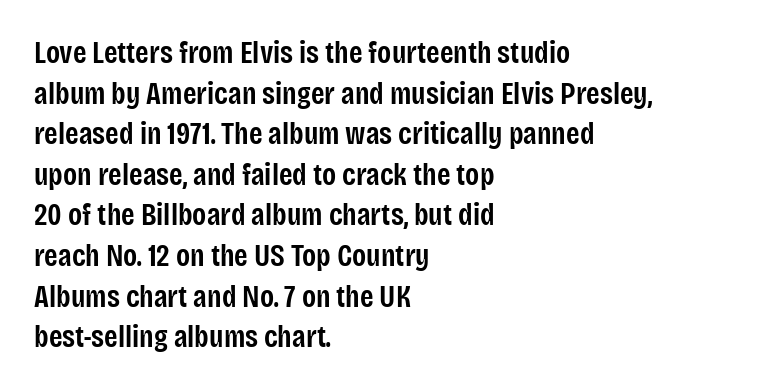
The image shows 31 px semibold, condensed sans-serif type, upright; set left-aligned, normal line spacing (1.31x), normal letter spacing, not underlined; low stroke contrast and a large x-height.
